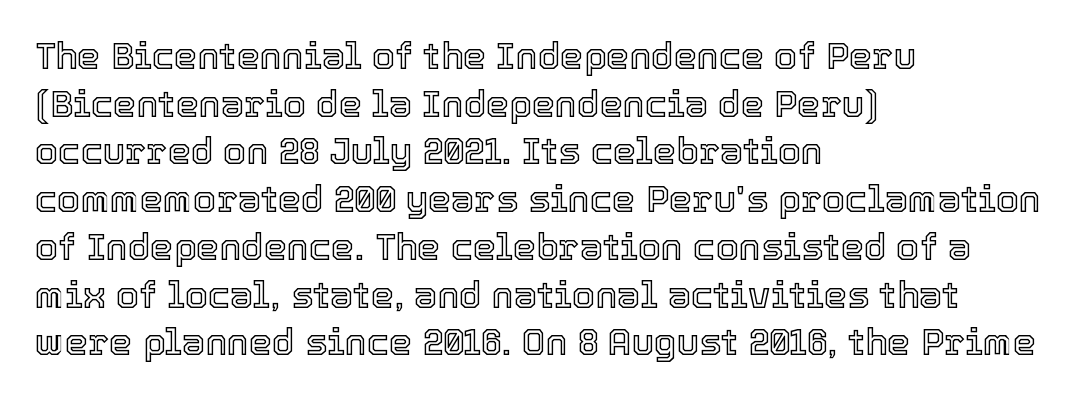
Q: Is the text italic (slanted)? A: No, it is upright.
Q: Is the text underlined? A: No.
Q: How is the paragraph aligned? A: Left-aligned.
Q: Is the spacing between letters normal or unusually wide? A: Normal.
Q: Is the spacing between lines tight, normal or loose? A: Normal.
Q: Width (condensed, normal, or wide)? A: Normal.
Q: x-height? A: Medium.
Q: Monospaced? A: No.
